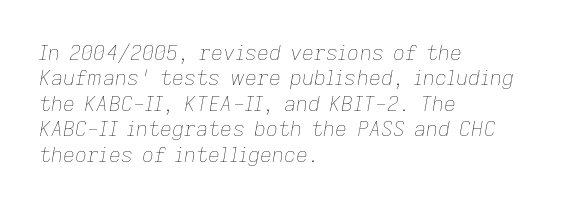
{"italic": "yes", "lean": "right", "slant_degrees": 9, "bold": "no", "underline": "no", "align": "left", "line_spacing_ratio": 1.21, "letter_spacing": "normal", "letter_spacing_em": 0.0, "glyph_px": 21}
